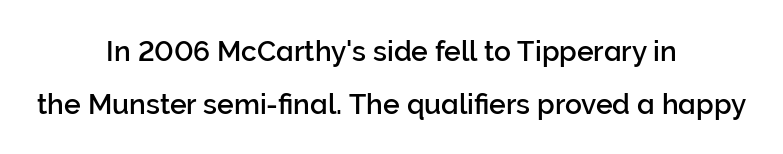
The image shows 28 px sans-serif type, upright; set centered, line spacing 1.88x, normal letter spacing, not underlined; low stroke contrast and a medium x-height.
